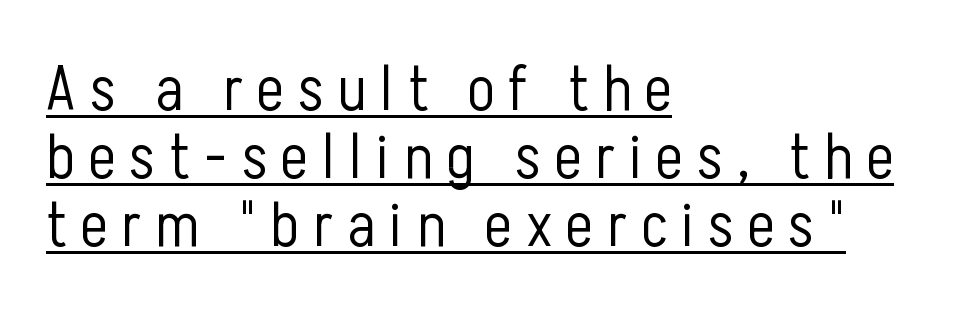
The image shows 64 px light, condensed sans-serif type, upright; set left-aligned, tight line spacing (1.06x), unusually wide letter spacing (+0.22 em), underlined; low stroke contrast and a medium x-height.
